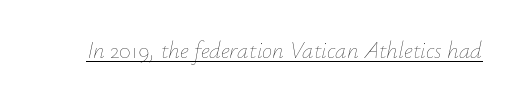
{"italic": "yes", "lean": "right", "slant_degrees": 12, "bold": "no", "underline": "yes", "letter_spacing": "normal", "letter_spacing_em": 0.0, "glyph_px": 23}
